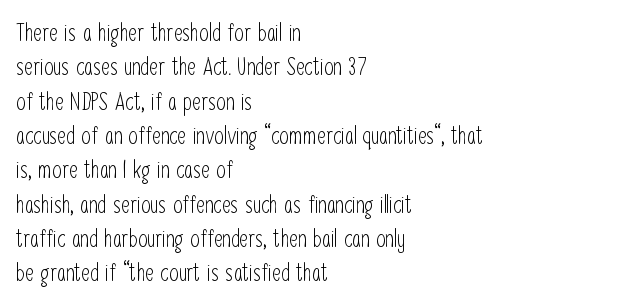
Q: Is the text bold? A: No.
Q: Is the text italic (slanted)? A: No, it is upright.
Q: Is the text underlined? A: No.
Q: How is the paragraph aligned? A: Left-aligned.
Q: Is the spacing between letters normal or unusually wide? A: Normal.
Q: Is the spacing between lines tight, normal or loose? A: Normal.
